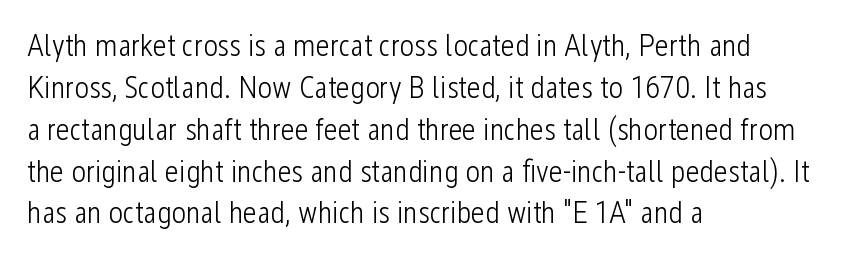
The image shows 31 px light, condensed sans-serif type, upright; set left-aligned, normal line spacing (1.35x), normal letter spacing, not underlined; low stroke contrast and a medium x-height.
